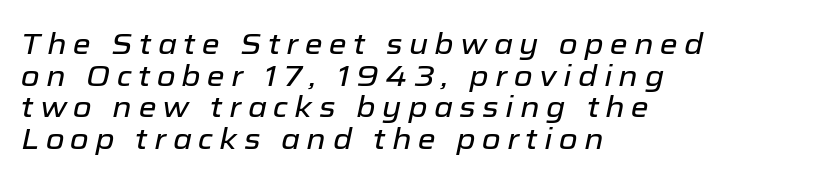
{"italic": "yes", "lean": "right", "slant_degrees": 12, "width": "normal", "stroke_contrast": "low", "x_height": "medium", "monospaced": "no", "underline": "no", "align": "left", "line_spacing": "tight", "line_spacing_ratio": 1.09, "letter_spacing": "wide", "letter_spacing_em": 0.22, "glyph_px": 29}
